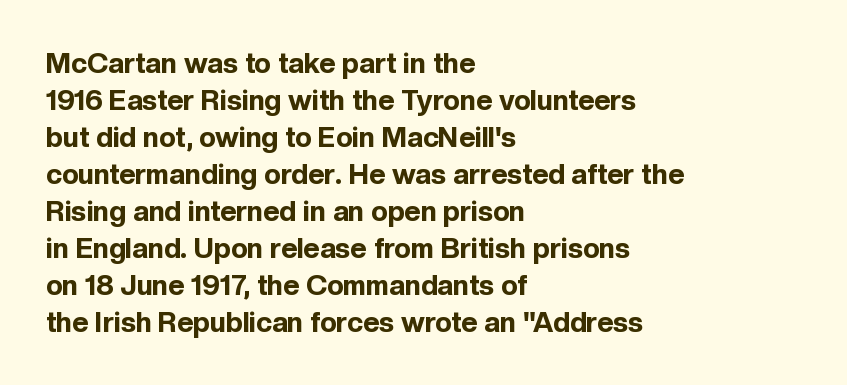
The image shows 28 px bold sans-serif type, upright; set left-aligned, normal line spacing (1.32x), normal letter spacing, not underlined; a medium x-height.
